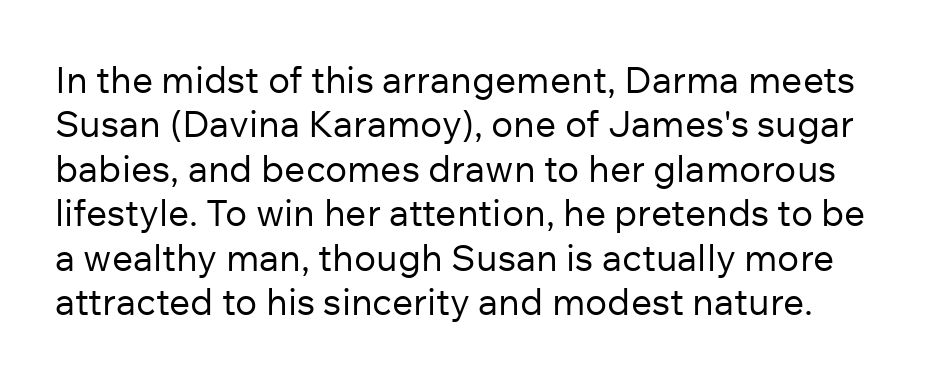
The image shows 37 px regular-weight sans-serif type, upright; set line spacing 1.2x, normal letter spacing, not underlined; low stroke contrast and a medium x-height.
